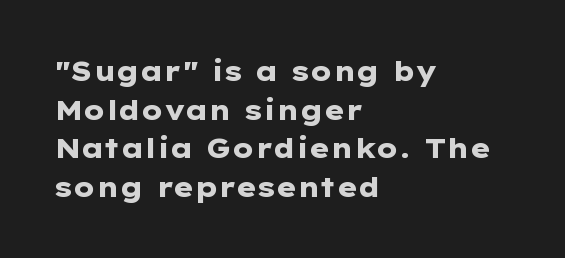
{"italic": "no", "bold": "yes", "underline": "no", "align": "left", "line_spacing": "normal", "line_spacing_ratio": 1.43, "letter_spacing": "normal", "letter_spacing_em": 0.0, "glyph_px": 27}
